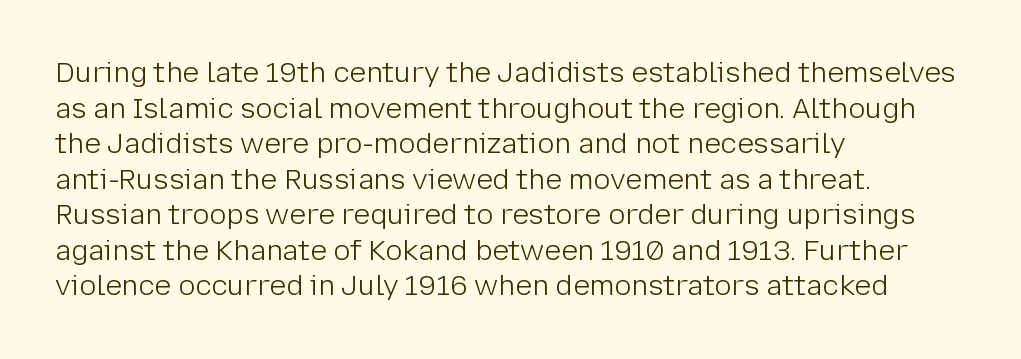
The image shows 28 px light sans-serif type, upright; set left-aligned, normal line spacing (1.27x), normal letter spacing, not underlined; low stroke contrast and a medium x-height.
